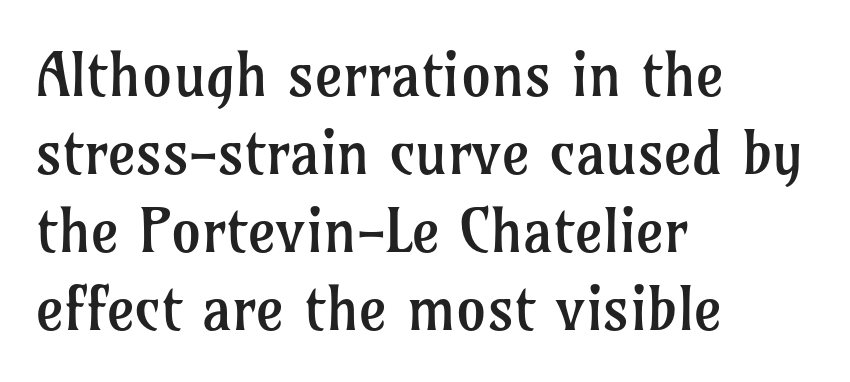
Q: Is the text bold? A: No.
Q: Is the text italic (slanted)? A: No, it is upright.
Q: Is the typeface a serif or a sans-serif typeface? A: Serif.
Q: Is the text underlined? A: No.
Q: How is the paragraph aligned? A: Left-aligned.
Q: Is the spacing between letters normal or unusually wide? A: Normal.
Q: Is the spacing between lines tight, normal or loose? A: Normal.
Q: Width (condensed, normal, or wide)? A: Normal.
Q: Stroke contrast? A: Low.
Q: x-height? A: Medium.
Q: Monospaced? A: No.
